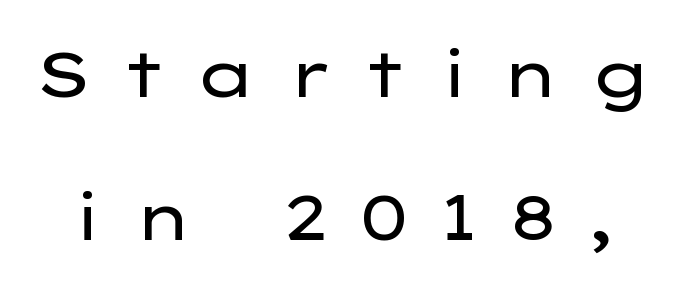
The image shows 64 px regular-weight, wide sans-serif type, upright; set loose line spacing (2.23x), unusually wide letter spacing (+0.42 em), not underlined; low stroke contrast and a medium x-height.
